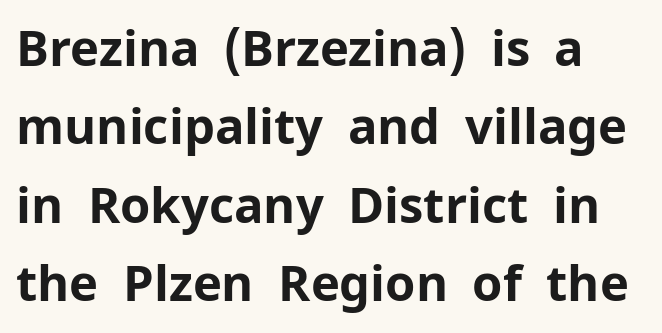
{"serif": "no", "italic": "no", "bold": "yes", "weight": "bold", "width": "normal", "stroke_contrast": "low", "x_height": "medium", "monospaced": "no", "underline": "no", "line_spacing": "normal", "line_spacing_ratio": 1.6, "letter_spacing": "normal", "letter_spacing_em": 0.0, "glyph_px": 49}
